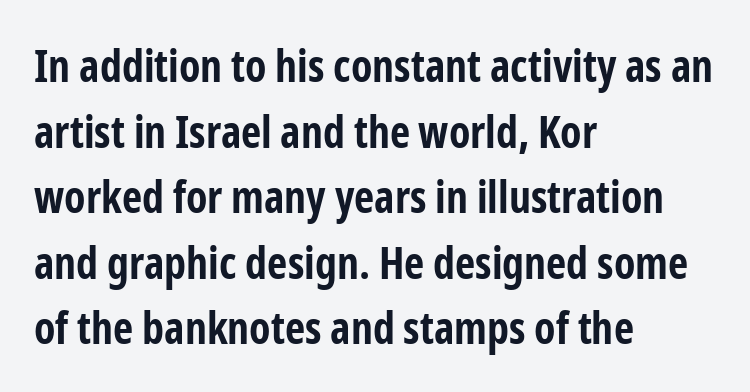
{"serif": "no", "italic": "no", "bold": "yes", "weight": "bold", "width": "condensed", "stroke_contrast": "low", "x_height": "medium", "monospaced": "no", "underline": "no", "align": "left", "line_spacing": "normal", "line_spacing_ratio": 1.49, "letter_spacing": "normal", "letter_spacing_em": 0.0, "glyph_px": 44}
